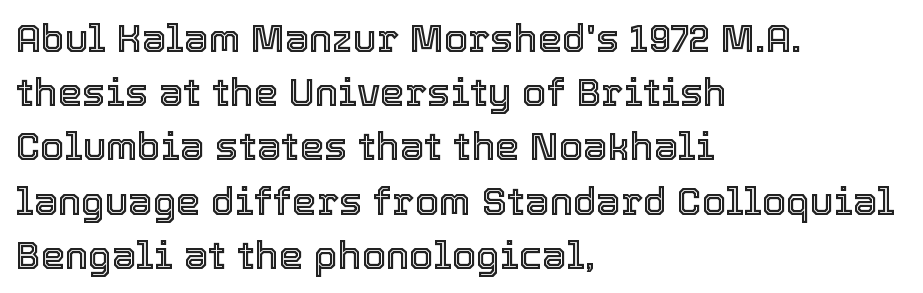
The image shows 39 px text type, upright; set left-aligned, normal line spacing (1.39x), normal letter spacing, not underlined; a medium x-height.
